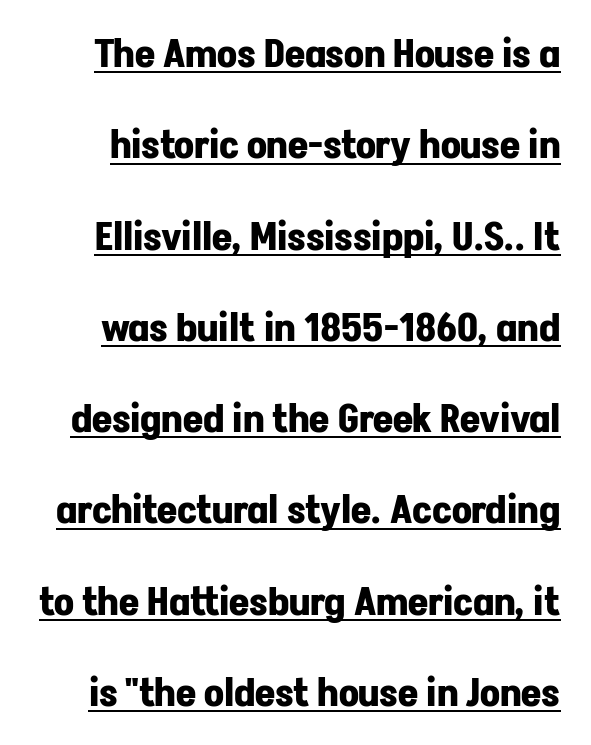
Font category for this specimen: sans-serif. No extra tracking has been applied to these lines. It's the straight-up-and-down kind of type. You could not count columns in this text — the font is proportionally spaced. Loosely led — the rows are spread out. These words are printed bold, with thick strokes throughout.
